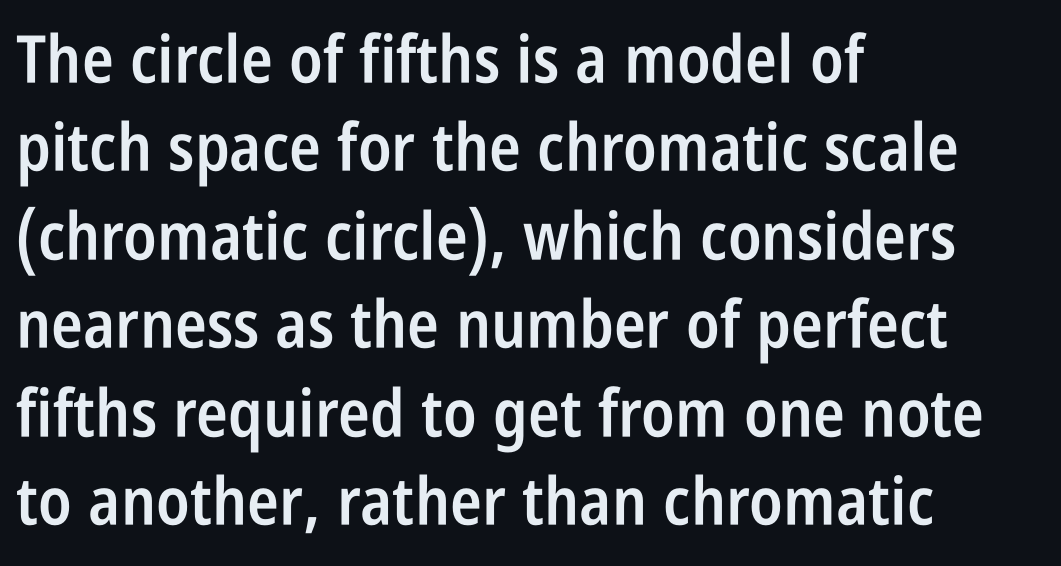
The image shows 66 px semibold, condensed sans-serif type, upright; set left-aligned, normal line spacing (1.34x), normal letter spacing, not underlined; low stroke contrast and a large x-height.
